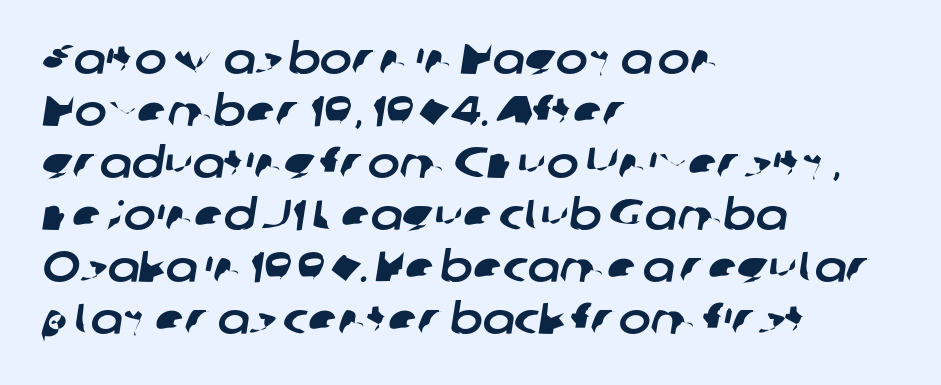
Spacing verdict: proportional, widths tailored to each character. The face used here is rendered with its standard letterfit. Has an underline been added? It has not. Horizontally, the lines are justified to the leading edge only. Font category for this specimen: sans-serif.
